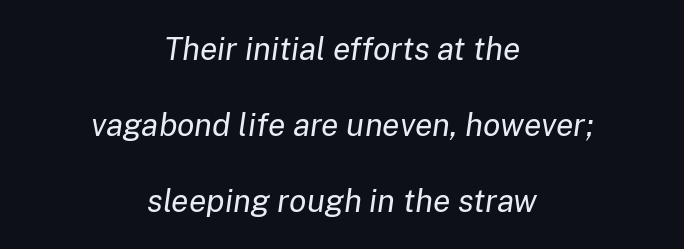
Q: Is the text bold? A: No.
Q: Is the text italic (slanted)? A: Yes, it leans right by about 8 degrees.
Q: Is the text underlined? A: No.
Q: How is the paragraph aligned? A: Centered.
Q: Is the spacing between letters normal or unusually wide? A: Normal.
Q: Is the spacing between lines tight, normal or loose? A: Loose.
Q: Width (condensed, normal, or wide)? A: Normal.
Q: Stroke contrast? A: Low.
Q: x-height? A: Medium.
Q: Monospaced? A: No.
